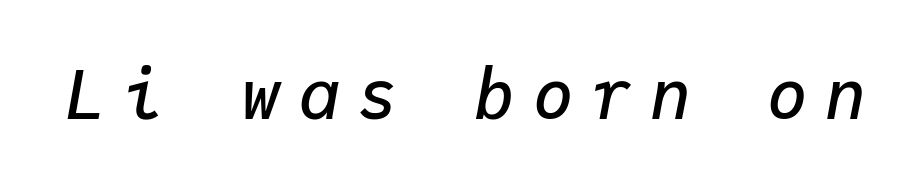
The image shows 68 px semibold type, italic (leaning right), monospaced; set unusually wide letter spacing (+0.26 em), not underlined; low stroke contrast and a medium x-height.
